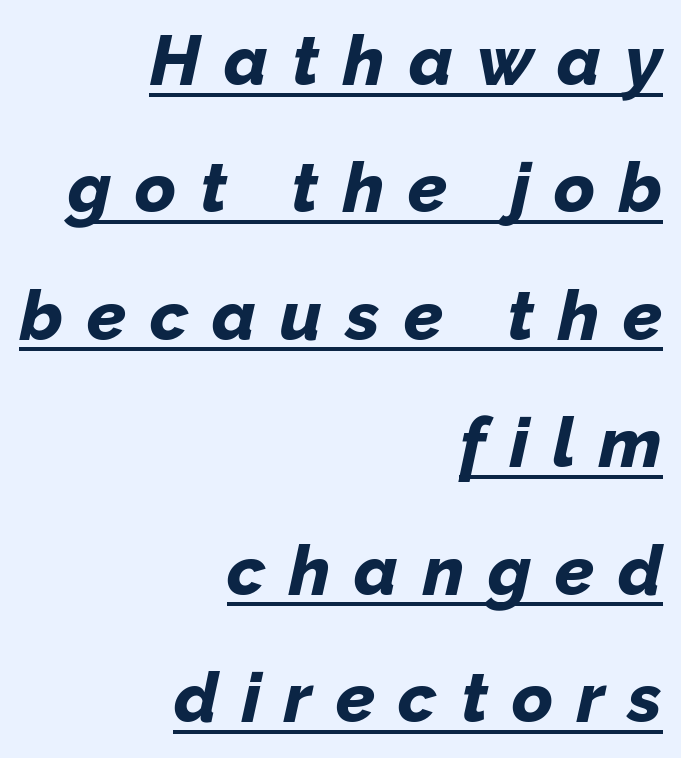
Like a heading marked for emphasis, these lines bear an underscore. Stroke thickness is high; the sample reads as a true bold. These lines stack with their right ends in a neat column. The rendering uses natural spacing where letterforms have individual widths.
